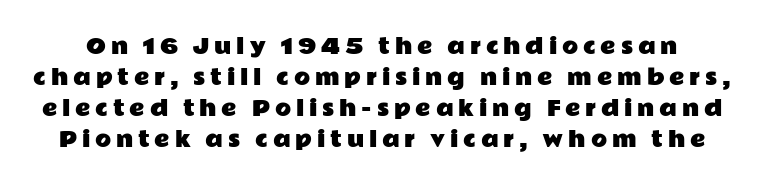
{"italic": "no", "underline": "no", "line_spacing": "normal", "line_spacing_ratio": 1.48, "letter_spacing": "wide", "letter_spacing_em": 0.23, "glyph_px": 21}
